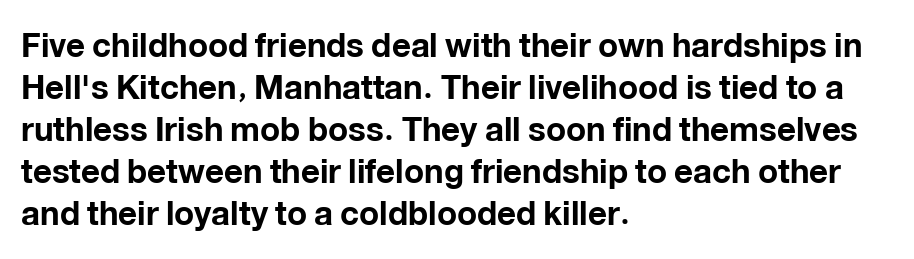
Q: Is the text bold? A: Yes.
Q: Is the text italic (slanted)? A: No, it is upright.
Q: Is the typeface a serif or a sans-serif typeface? A: Sans-serif.
Q: Is the text underlined? A: No.
Q: How is the paragraph aligned? A: Left-aligned.
Q: Is the spacing between letters normal or unusually wide? A: Normal.
Q: Is the spacing between lines tight, normal or loose? A: Normal.
Q: Width (condensed, normal, or wide)? A: Normal.
Q: Stroke contrast? A: Low.
Q: x-height? A: Medium.
Q: Monospaced? A: No.
